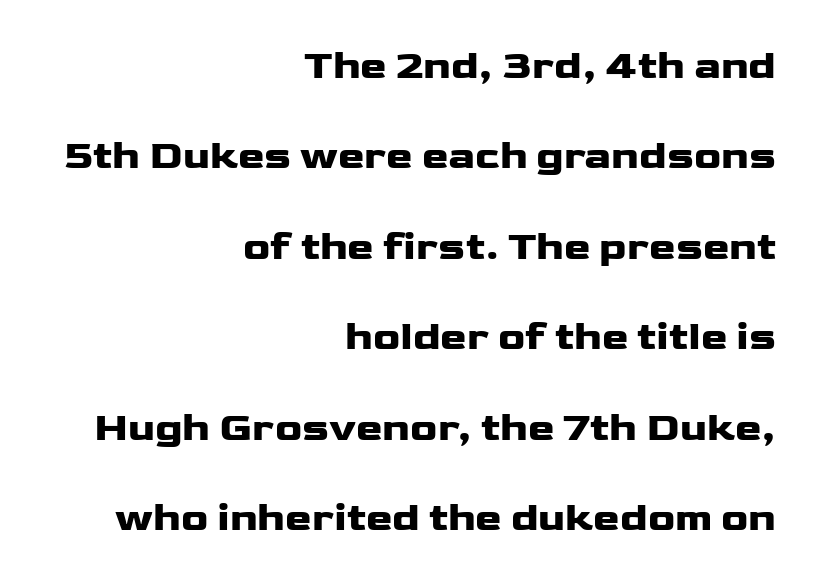
{"serif": "no", "italic": "no", "width": "wide", "stroke_contrast": "low", "x_height": "medium", "monospaced": "no", "underline": "no", "align": "right", "line_spacing": "loose", "line_spacing_ratio": 2.26, "letter_spacing": "normal", "letter_spacing_em": 0.0, "glyph_px": 40}
